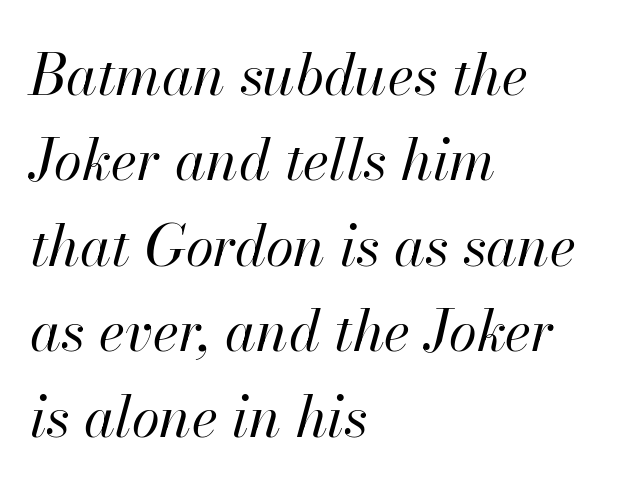
{"italic": "yes", "lean": "right", "slant_degrees": 13, "bold": "no", "weight": "regular", "width": "normal", "stroke_contrast": "high", "x_height": "small", "monospaced": "no", "underline": "no", "align": "left", "line_spacing": "normal", "line_spacing_ratio": 1.5, "letter_spacing": "normal", "letter_spacing_em": 0.0, "glyph_px": 57}
